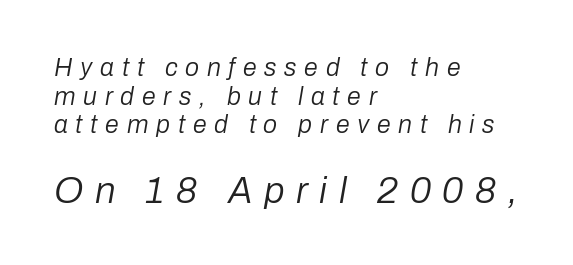
The image shows 37 px regular-weight type, italic (leaning right); set left-aligned, tight line spacing (1.15x), unusually wide letter spacing (+0.31 em), not underlined; the second (bottom) block is 1.48x larger; low stroke contrast and a medium x-height.
